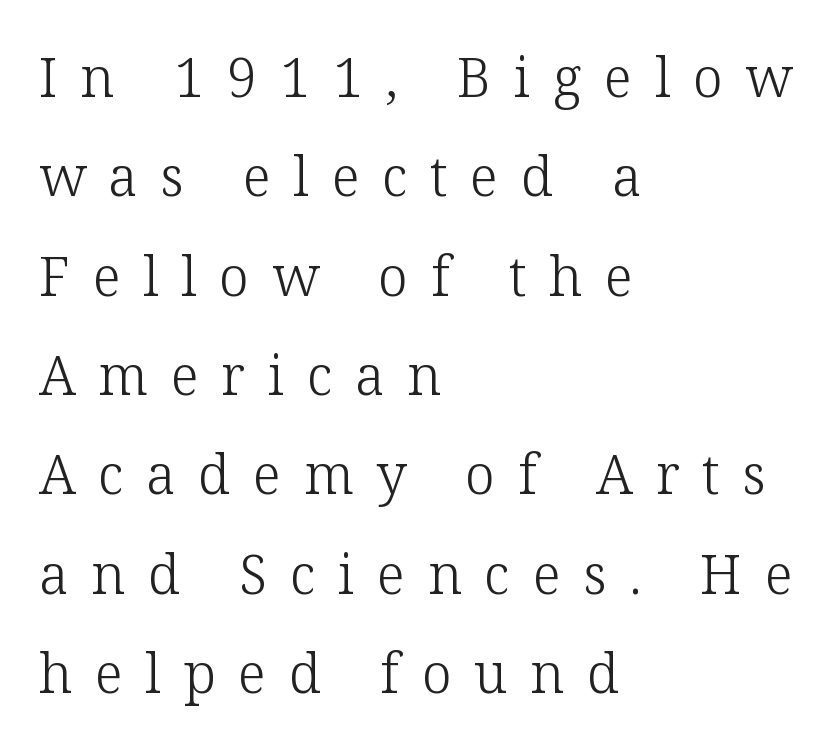
The face used here is proportionally spaced, like ordinary book or web type. Glance below the letters and you will spot only blank space. This sample uses expanded letter spacing, leaving extra air between glyphs. Rendered with straight, roman letterforms. Is the stroke heavy? The answer is a plain regular-or-lighter. This sample uses a serif face.
